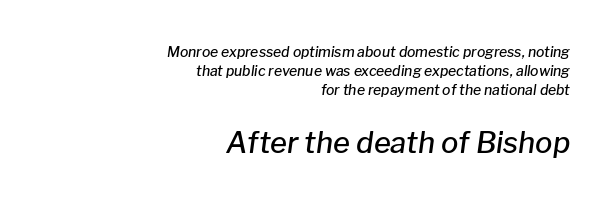
Default kerning and tracking; the words read as compact shapes. Proportional: the letters do not fall into vertical columns. Size contrast runs from small at the top to large at the bottom. Descender tails drop into unmarked territory. A flush-right, rag-left setting is used for this passage. The rows are spaced the way most documents space them.
